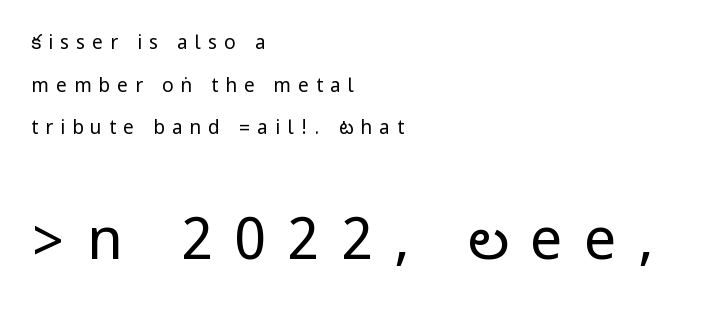
{"serif": "no", "italic": "no", "bold": "no", "weight": "regular", "width": "condensed", "stroke_contrast": "low", "underline": "no", "align": "left", "line_spacing": "loose", "line_spacing_ratio": 2.24, "letter_spacing": "wide", "letter_spacing_em": 0.37, "larger_block": "second", "size_ratio": 3.05, "glyph_px": 58}
